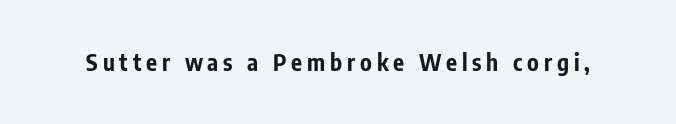
{"italic": "no", "bold": "yes", "underline": "no", "letter_spacing": "wide", "letter_spacing_em": 0.21, "glyph_px": 23}
